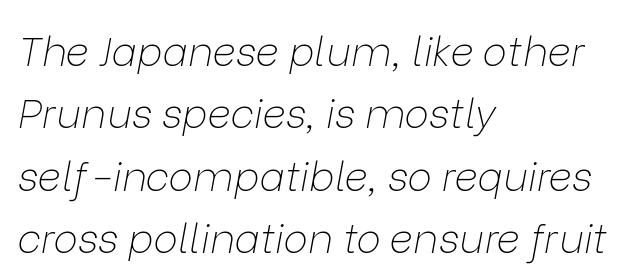
{"italic": "yes", "lean": "right", "slant_degrees": 9, "bold": "no", "weight": "thin", "width": "normal", "stroke_contrast": "low", "x_height": "medium", "monospaced": "no", "underline": "no", "align": "left", "line_spacing": "normal", "line_spacing_ratio": 1.52, "letter_spacing": "normal", "letter_spacing_em": 0.0, "glyph_px": 41}
